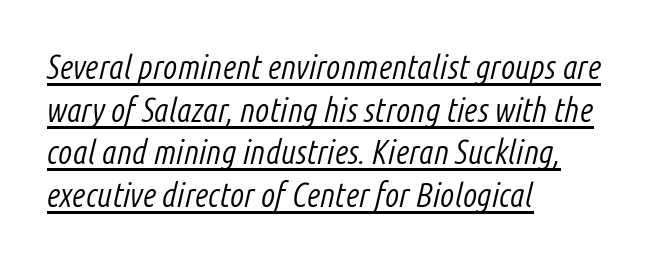
{"italic": "yes", "lean": "right", "slant_degrees": 14, "bold": "no", "weight": "light", "width": "condensed", "stroke_contrast": "low", "x_height": "medium", "monospaced": "no", "underline": "yes", "align": "left", "line_spacing": "normal", "line_spacing_ratio": 1.29, "letter_spacing": "normal", "letter_spacing_em": 0.0, "glyph_px": 33}
